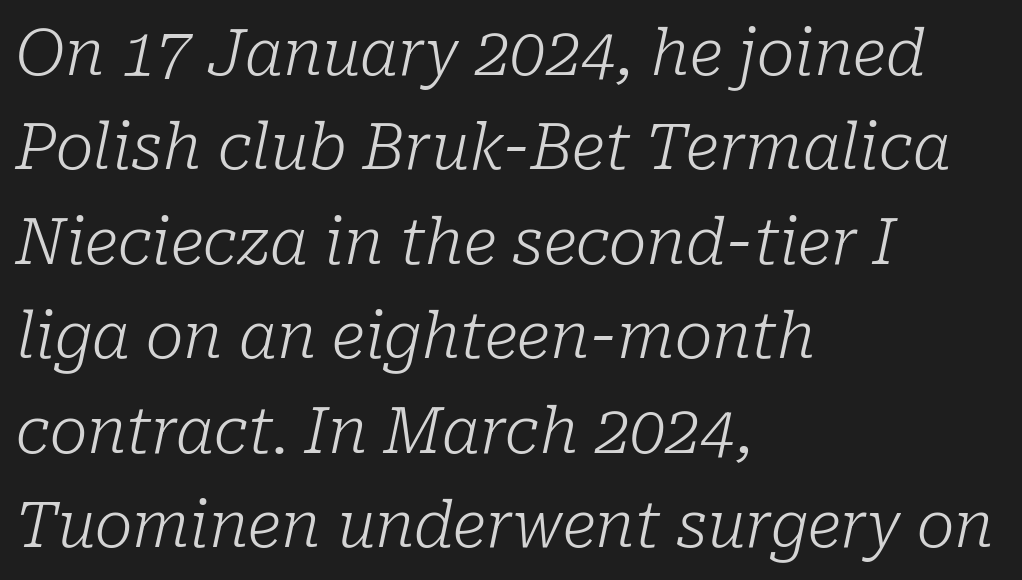
The image shows 63 px light serif type, italic (leaning right); set left-aligned, normal line spacing (1.5x), normal letter spacing, not underlined; low stroke contrast and a medium x-height.
